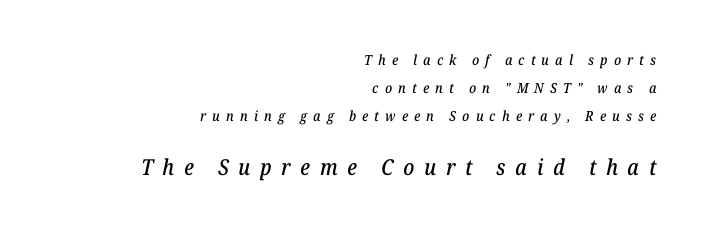
The image shows 22 px text type, italic (leaning right); set right-aligned, loose line spacing (1.99x), unusually wide letter spacing (+0.44 em), not underlined; the second (bottom) block is 1.57x larger.
